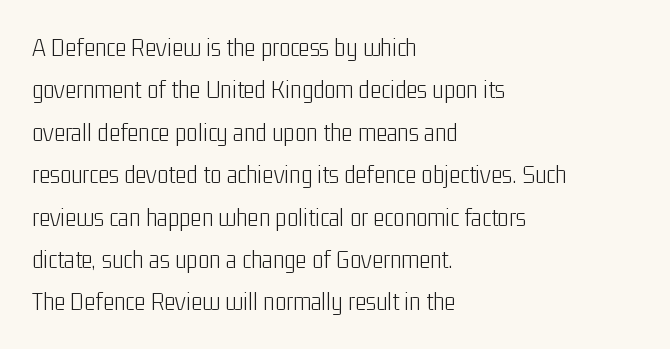
Characters follow at the spacing the type designer built in. Where is the straight margin? On the left. Weight: regular or lighter. Check the space under the baseline: it is left empty. Each new line begins a customary step beneath the previous one.
